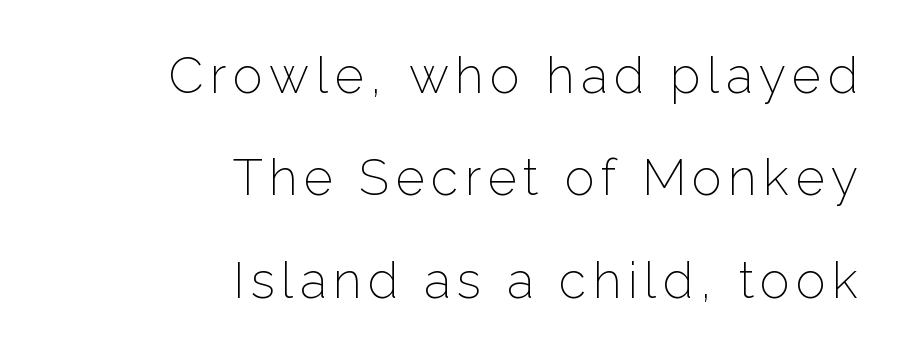
The text was rendered using a sans face with plain stroke endings. Check under the words: just untouched page. No chunkiness to these letters — they're not bold. The rendering anchors every line to the right-hand side. Is there much room between lines? Yes — plenty of vertical air separates them.
